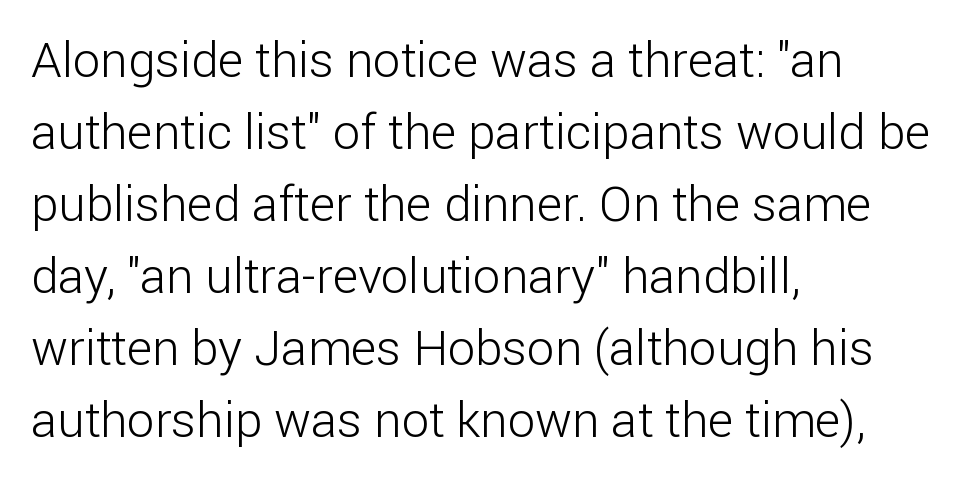
{"serif": "no", "italic": "no", "bold": "no", "weight": "light", "width": "normal", "stroke_contrast": "low", "x_height": "medium", "monospaced": "no", "underline": "no", "align": "left", "line_spacing": "normal", "line_spacing_ratio": 1.47, "letter_spacing": "normal", "letter_spacing_em": 0.0, "glyph_px": 49}
